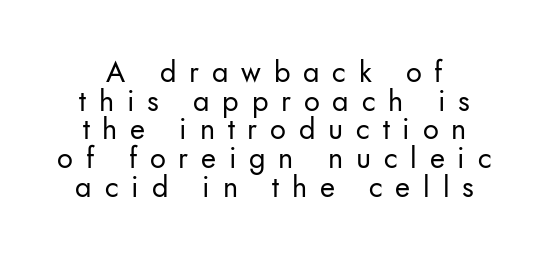
Anything drawn beneath the words? Only blank space. Serifs: no, the terminals of the letterforms are clean. Very little white space separates one row of letters from the next. The characters are drawn with everyday or finer stroke widths.
